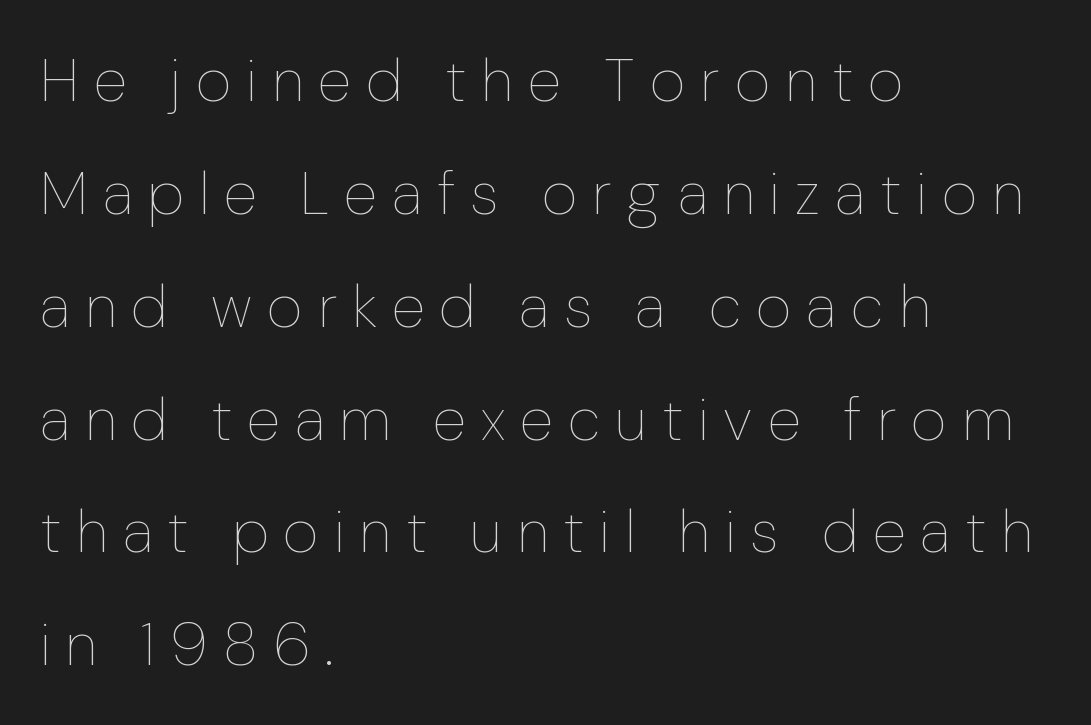
Q: Is the text bold? A: No.
Q: Is the text italic (slanted)? A: No, it is upright.
Q: Is the text underlined? A: No.
Q: How is the paragraph aligned? A: Left-aligned.
Q: Is the spacing between letters normal or unusually wide? A: Unusually wide.
Q: Width (condensed, normal, or wide)? A: Normal.
Q: Stroke contrast? A: Low.
Q: x-height? A: Medium.
Q: Monospaced? A: No.
